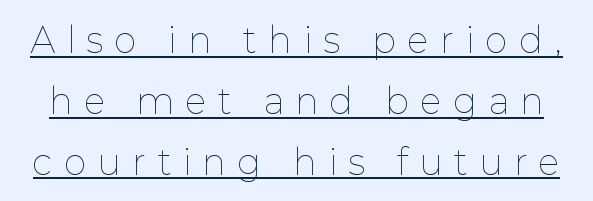
Q: Is the text bold? A: No.
Q: Is the text italic (slanted)? A: No, it is upright.
Q: Is the text underlined? A: Yes.
Q: Is the spacing between letters normal or unusually wide? A: Unusually wide.
Q: Width (condensed, normal, or wide)? A: Normal.
Q: Stroke contrast? A: Low.
Q: x-height? A: Medium.
Q: Monospaced? A: No.
